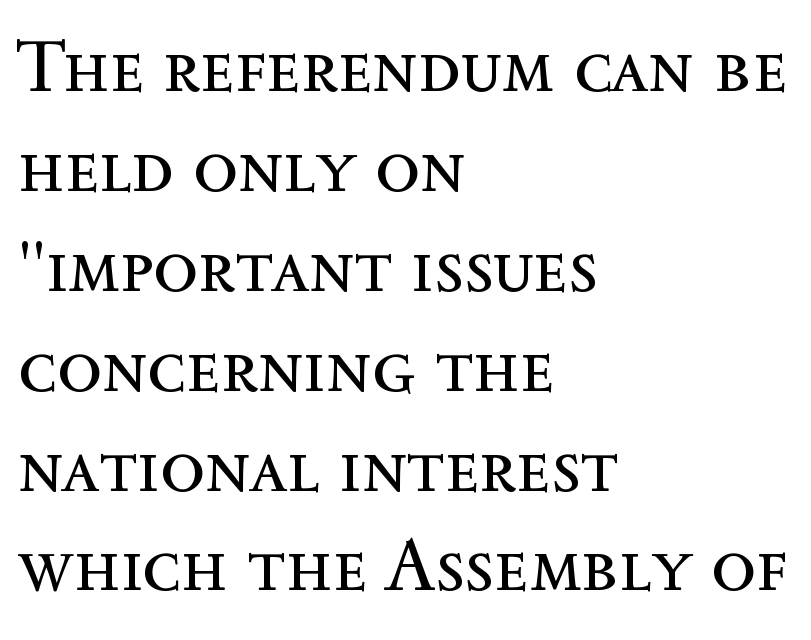
The image shows 74 px regular-weight type, upright; set left-aligned, normal line spacing (1.35x), normal letter spacing, not underlined; a medium x-height.
